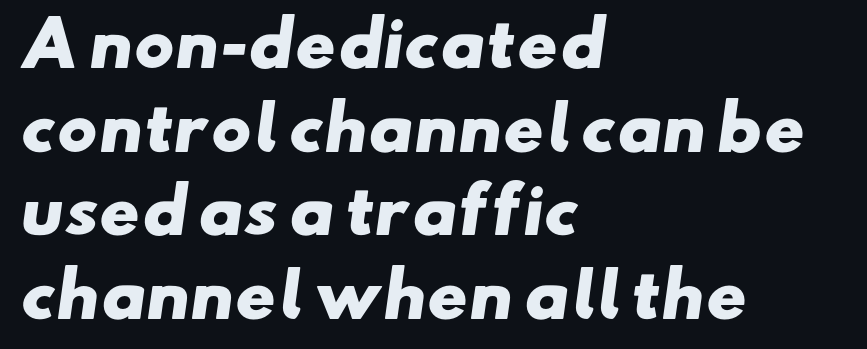
{"serif": "no", "bold": "yes", "weight": "heavy", "width": "wide", "stroke_contrast": "low", "x_height": "small", "monospaced": "no", "underline": "no", "align": "left", "line_spacing": "normal", "line_spacing_ratio": 1.37, "letter_spacing": "normal", "letter_spacing_em": 0.0, "glyph_px": 61}
